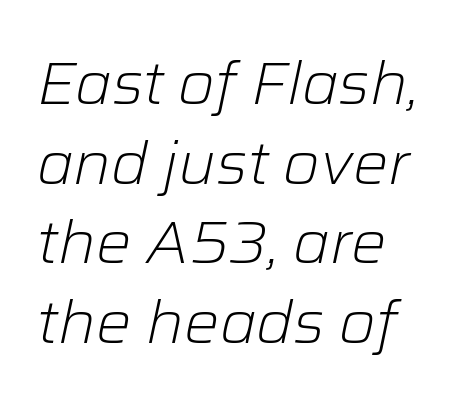
Q: Is the text bold? A: No.
Q: Is the text italic (slanted)? A: Yes, it leans right by about 12 degrees.
Q: Is the text underlined? A: No.
Q: Is the spacing between letters normal or unusually wide? A: Normal.
Q: Is the spacing between lines tight, normal or loose? A: Normal.
Q: Width (condensed, normal, or wide)? A: Normal.
Q: Stroke contrast? A: Low.
Q: x-height? A: Medium.
Q: Monospaced? A: No.
